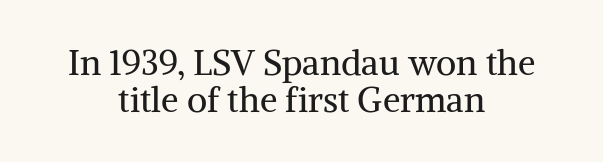
{"serif": "yes", "italic": "no", "bold": "no", "weight": "regular", "width": "normal", "stroke_contrast": "medium", "x_height": "medium", "monospaced": "no", "underline": "no", "align": "center", "line_spacing": "tight", "line_spacing_ratio": 1.05, "letter_spacing": "normal", "letter_spacing_em": 0.0, "glyph_px": 35}
